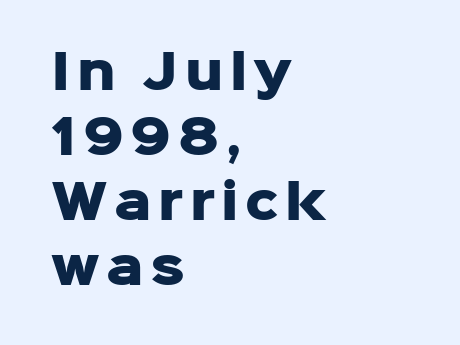
{"serif": "no", "italic": "no", "bold": "yes", "weight": "heavy", "width": "normal", "stroke_contrast": "low", "x_height": "medium", "monospaced": "no", "underline": "no", "align": "left", "line_spacing": "normal", "line_spacing_ratio": 1.38, "glyph_px": 47}
